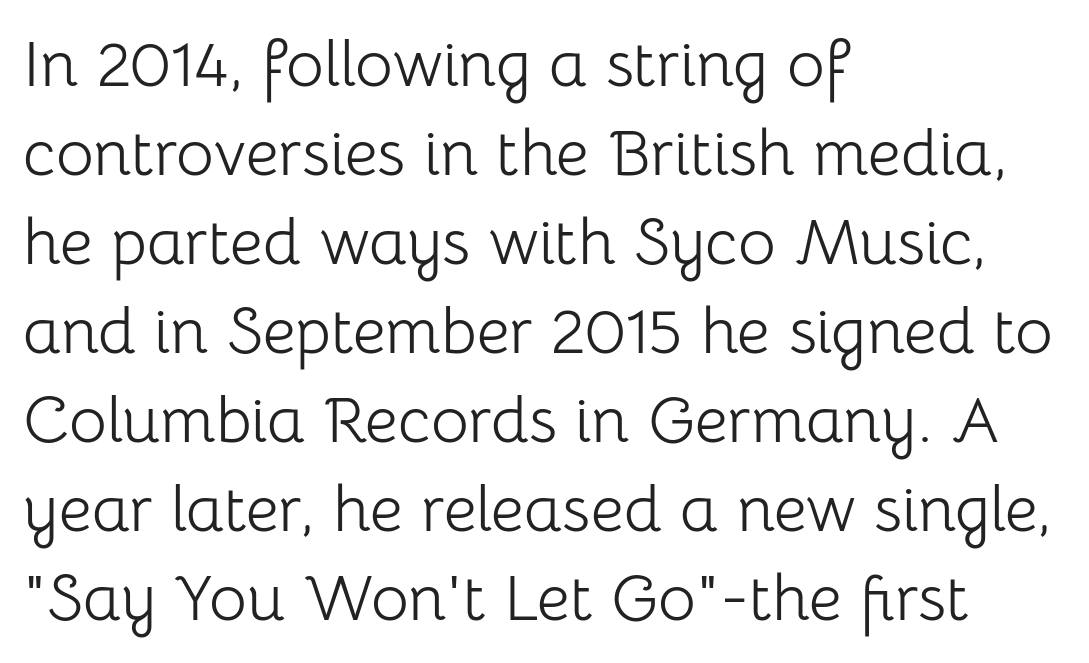
The image shows 65 px light sans-serif type, upright; set left-aligned, normal line spacing (1.37x), normal letter spacing, not underlined; low stroke contrast and a medium x-height.
